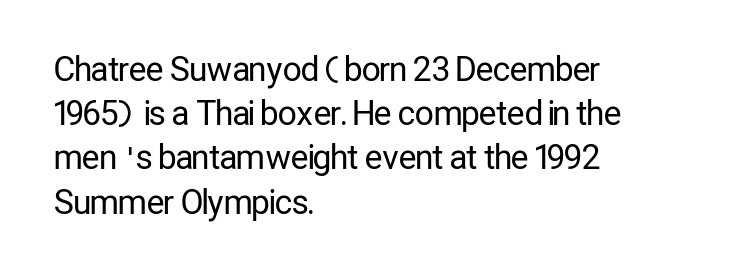
Q: Is the text bold? A: No.
Q: Is the text italic (slanted)? A: No, it is upright.
Q: Is the typeface a serif or a sans-serif typeface? A: Sans-serif.
Q: Is the text underlined? A: No.
Q: How is the paragraph aligned? A: Left-aligned.
Q: Is the spacing between letters normal or unusually wide? A: Normal.
Q: Is the spacing between lines tight, normal or loose? A: Normal.
Q: Width (condensed, normal, or wide)? A: Condensed.
Q: Stroke contrast? A: Low.
Q: x-height? A: Medium.
Q: Monospaced? A: No.
